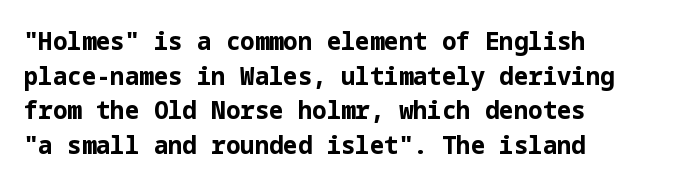
Rule under the text: the space is simply empty. Nothing unusual about the tracking: characters are spaced as the font intends. Leading: standard. This sample uses an upright cut, with every glyph sitting square on the baseline. Set as a true bold cut, around the 700 mark. Line beginnings align vertically; line endings do not.
